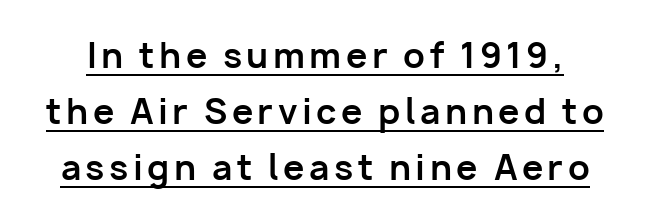
The image shows 34 px bold sans-serif type, upright; set normal line spacing (1.64x), underlined; low stroke contrast and a medium x-height.
